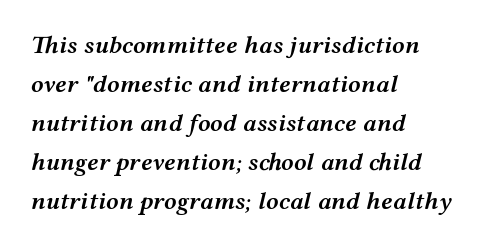
Q: Is the text bold? A: Semi-bold.
Q: Is the text italic (slanted)? A: Yes, it leans right by about 12 degrees.
Q: Is the text underlined? A: No.
Q: How is the paragraph aligned? A: Left-aligned.
Q: Is the spacing between letters normal or unusually wide? A: Normal.
Q: Is the spacing between lines tight, normal or loose? A: Normal.
